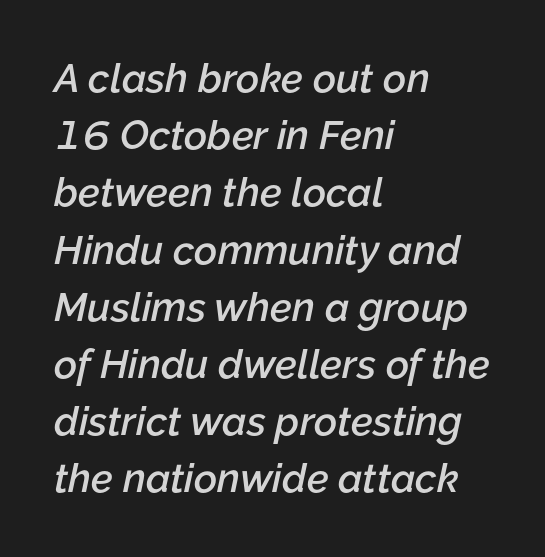
The tracking reads as untouched default to a designer's eye. Proportional: the letters do not fall into vertical columns. The glyphs look as if they've been sheared to an angle. A fair bit of extra ink — the face is semibold, not bold. Bare-footed words on every line. The rendering anchors every line to the left-hand side.
